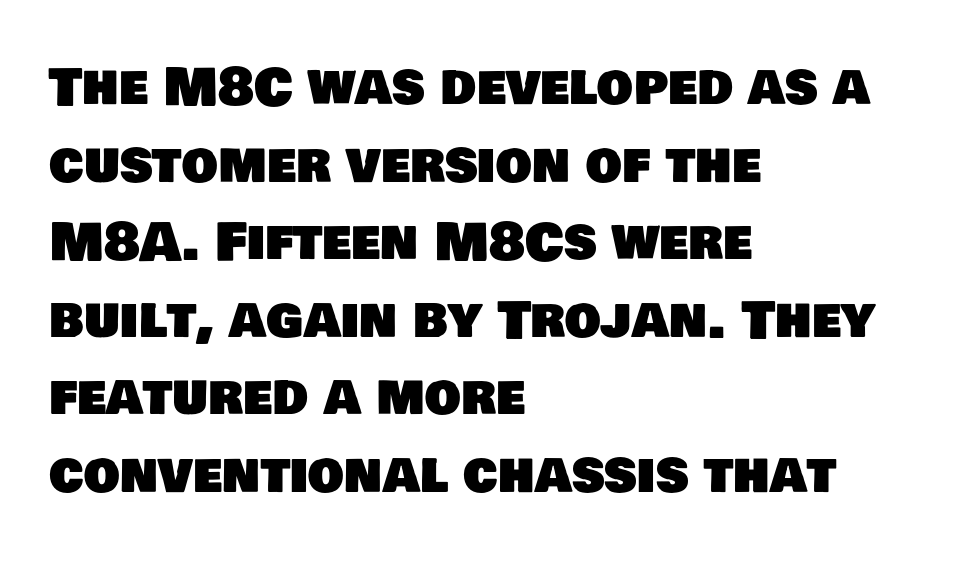
Q: Is the typeface a serif or a sans-serif typeface? A: Sans-serif.
Q: Is the text underlined? A: No.
Q: How is the paragraph aligned? A: Left-aligned.
Q: Is the spacing between letters normal or unusually wide? A: Normal.
Q: Is the spacing between lines tight, normal or loose? A: Normal.
Q: Width (condensed, normal, or wide)? A: Normal.
Q: Stroke contrast? A: Low.
Q: x-height? A: Large.
Q: Monospaced? A: No.
